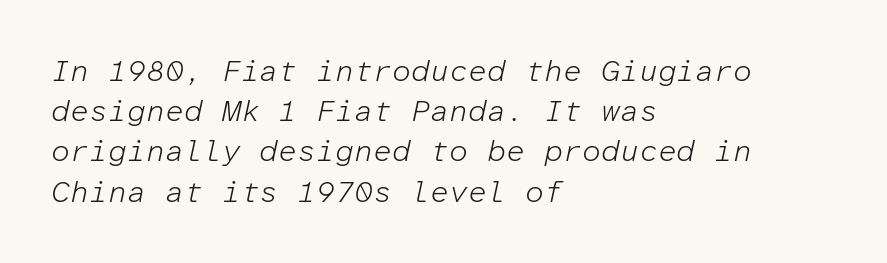
Notice how descenders clear the ascenders below comfortably — that's standard leading. The weight would be labelled regular, book, light, or lighter still. An italicized treatment has been applied to the whole sample. Alignment: flush left.
